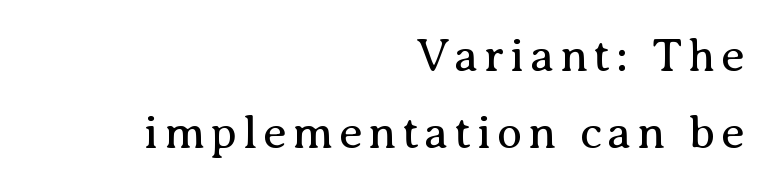
{"serif": "yes", "italic": "no", "bold": "no", "weight": "regular", "width": "normal", "stroke_contrast": "medium", "x_height": "medium", "monospaced": "no", "underline": "no", "align": "right", "line_spacing": "normal", "line_spacing_ratio": 1.63, "glyph_px": 47}
